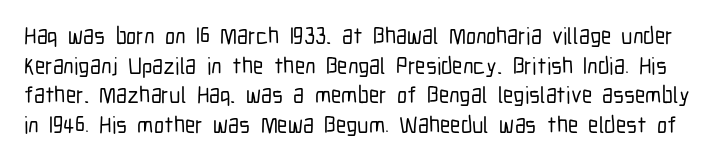
Q: Is the text italic (slanted)? A: No, it is upright.
Q: Is the text underlined? A: No.
Q: Is the spacing between letters normal or unusually wide? A: Normal.
Q: Is the spacing between lines tight, normal or loose? A: Normal.
